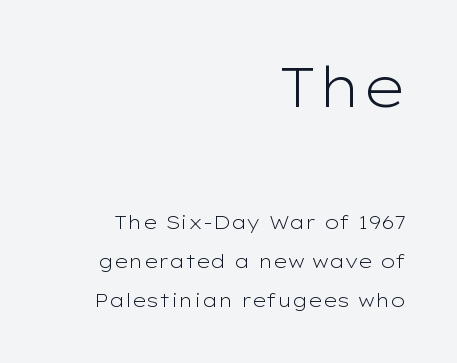
Default kerning and tracking; the words read as compact shapes. The glyphs are unaccompanied by any horizontal stroke below them. Serif or sans? Sans — the stroke terminals are bare. Each new line begins a long way beneath the previous one. This layout puts the oversized block above and the modest block below.
